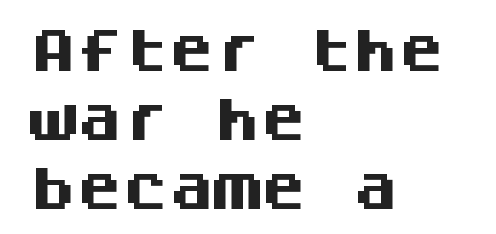
Q: Is the text bold? A: Yes.
Q: Is the text italic (slanted)? A: No, it is upright.
Q: Is the typeface a serif or a sans-serif typeface? A: Sans-serif.
Q: Is the text underlined? A: No.
Q: How is the paragraph aligned? A: Left-aligned.
Q: Is the spacing between letters normal or unusually wide? A: Normal.
Q: Is the spacing between lines tight, normal or loose? A: Normal.
Q: Width (condensed, normal, or wide)? A: Normal.
Q: Stroke contrast? A: Medium.
Q: x-height? A: Large.
Q: Monospaced? A: Yes.
